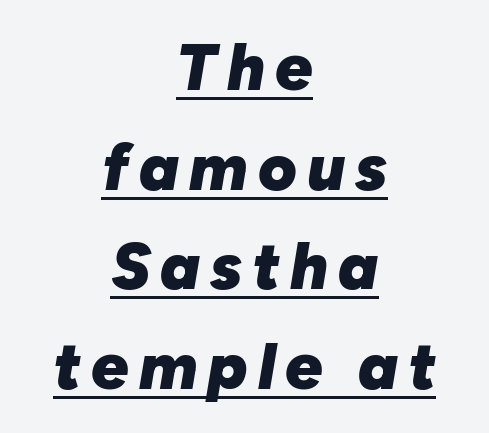
{"italic": "yes", "lean": "right", "slant_degrees": 10, "bold": "yes", "weight": "heavy", "width": "normal", "stroke_contrast": "low", "x_height": "medium", "monospaced": "no", "underline": "yes", "align": "center", "line_spacing": "normal", "line_spacing_ratio": 1.51, "glyph_px": 66}
